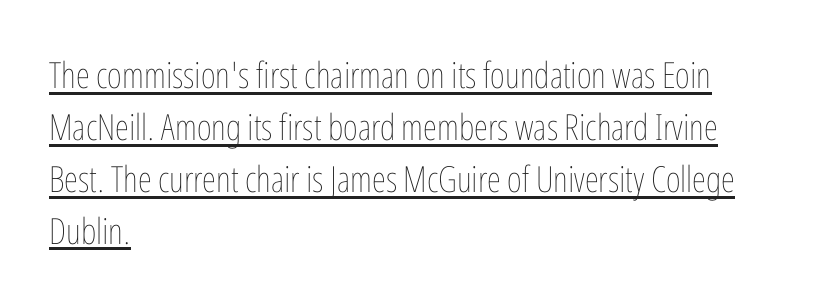
Q: Is the text bold? A: No.
Q: Is the text italic (slanted)? A: No, it is upright.
Q: Is the text underlined? A: Yes.
Q: How is the paragraph aligned? A: Left-aligned.
Q: Is the spacing between letters normal or unusually wide? A: Normal.
Q: Is the spacing between lines tight, normal or loose? A: Normal.
Q: Width (condensed, normal, or wide)? A: Condensed.
Q: Stroke contrast? A: Low.
Q: x-height? A: Medium.
Q: Monospaced? A: No.
